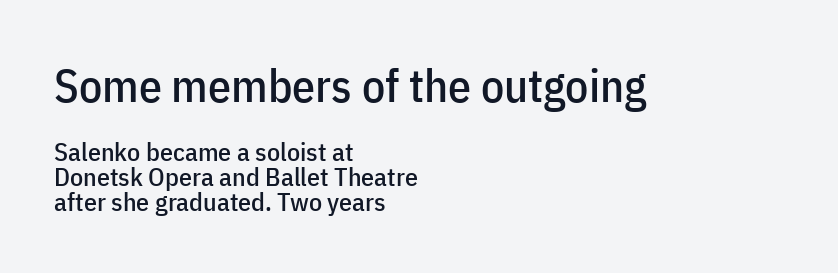
Quick note: underline off. Look at the tracking — it's just the regular setting, nothing added. You could barely slide anything between these rows. Caption: multi-line text, flush left, ragged right. Font category for this specimen: sans-serif. Larger block? The one above; the one below is distinctly smaller.
